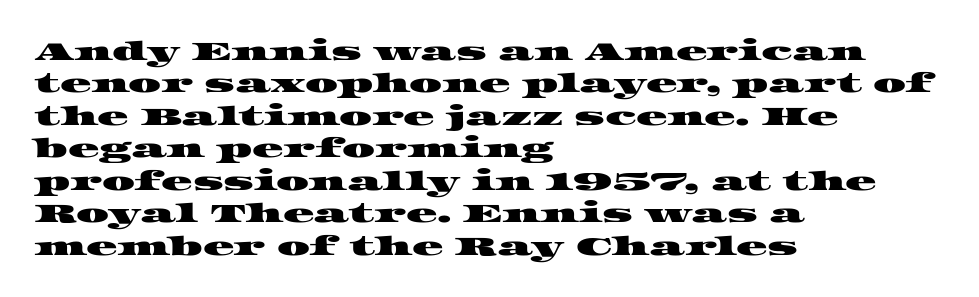
{"underline": "no", "align": "left", "line_spacing": "normal", "line_spacing_ratio": 1.25, "letter_spacing": "normal", "letter_spacing_em": 0.0, "glyph_px": 26}
